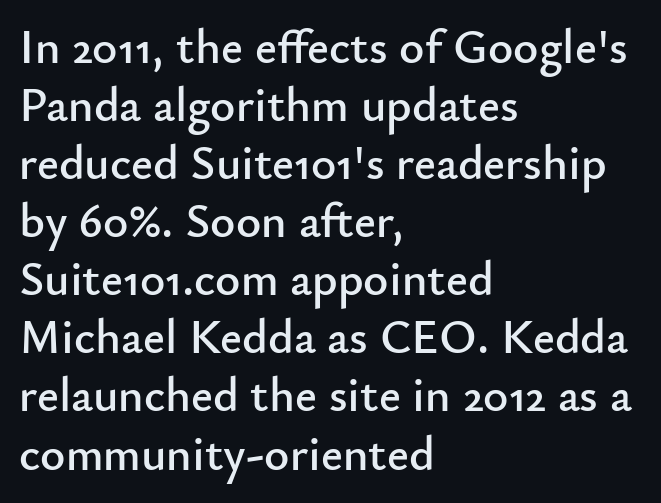
Upright lettering throughout. Underline: absent. Nothing sits at the stroke ends, so this counts as sans-serif. Proportional: the letters do not fall into vertical columns. Characters follow at the spacing the type designer built in.
